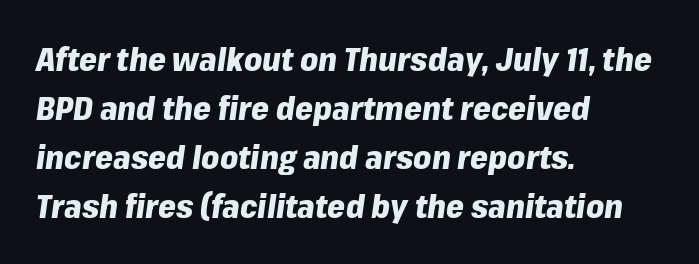
Q: Is the text bold? A: Yes.
Q: Is the text italic (slanted)? A: Yes, it leans right by about 8 degrees.
Q: Is the text underlined? A: No.
Q: How is the paragraph aligned? A: Left-aligned.
Q: Is the spacing between letters normal or unusually wide? A: Normal.
Q: Is the spacing between lines tight, normal or loose? A: Normal.
Q: Width (condensed, normal, or wide)? A: Normal.
Q: Stroke contrast? A: Low.
Q: x-height? A: Medium.
Q: Monospaced? A: No.
